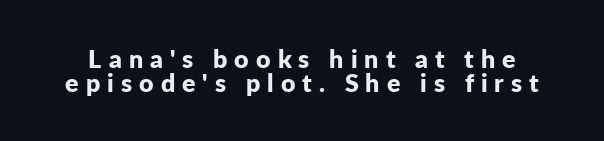
Q: Is the text bold? A: Yes.
Q: Is the text italic (slanted)? A: No, it is upright.
Q: Is the text underlined? A: No.
Q: Is the spacing between letters normal or unusually wide? A: Unusually wide.
Q: Is the spacing between lines tight, normal or loose? A: Tight.
